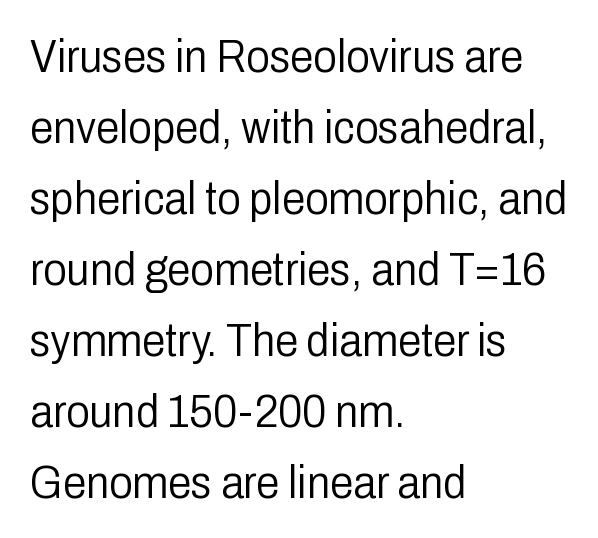
{"serif": "no", "italic": "no", "bold": "no", "weight": "light", "width": "condensed", "stroke_contrast": "low", "x_height": "medium", "monospaced": "no", "underline": "no", "align": "left", "line_spacing": "normal", "line_spacing_ratio": 1.51, "letter_spacing": "normal", "letter_spacing_em": 0.0, "glyph_px": 47}
